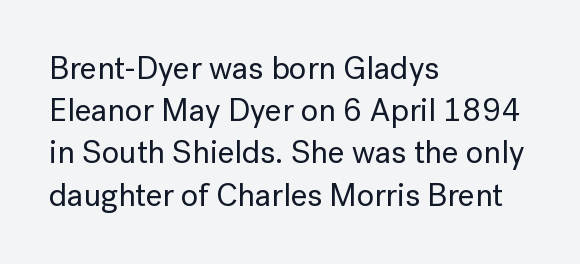
{"serif": "no", "italic": "no", "width": "normal", "stroke_contrast": "low", "x_height": "medium", "monospaced": "no", "underline": "no", "align": "left", "line_spacing": "normal", "line_spacing_ratio": 1.32, "letter_spacing": "normal", "letter_spacing_em": 0.0, "glyph_px": 32}
